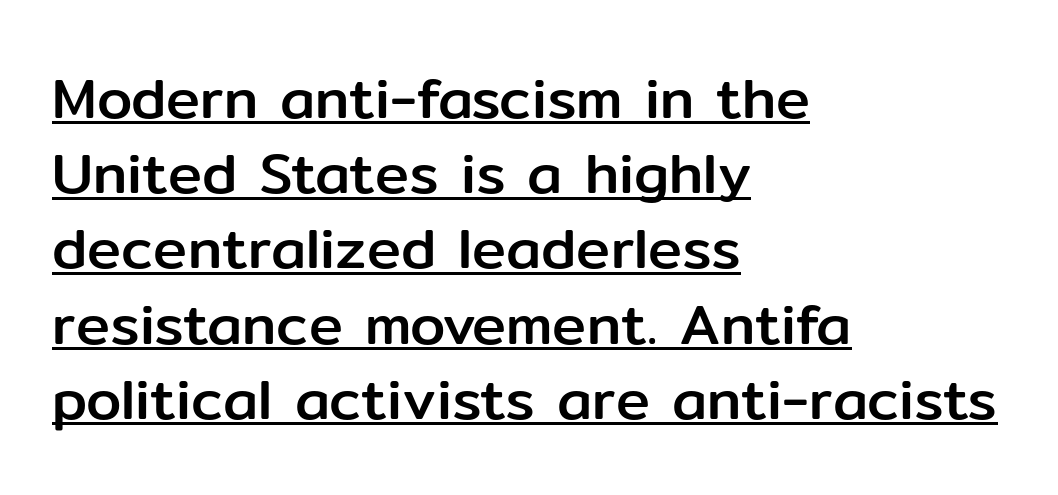
{"serif": "no", "italic": "no", "width": "normal", "stroke_contrast": "low", "x_height": "medium", "monospaced": "no", "underline": "yes", "align": "left", "line_spacing": "normal", "line_spacing_ratio": 1.32, "letter_spacing": "normal", "letter_spacing_em": 0.0, "glyph_px": 57}
